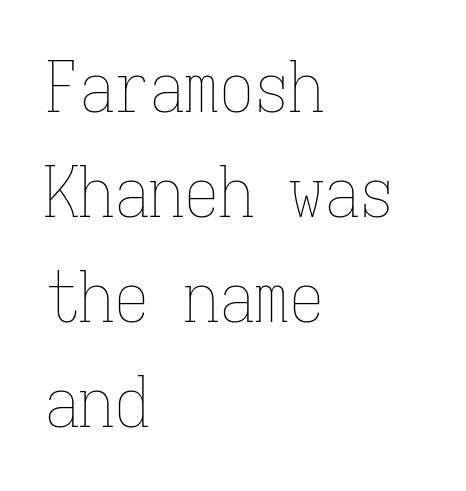
Q: Is the text bold? A: No.
Q: Is the text italic (slanted)? A: No, it is upright.
Q: Is the text underlined? A: No.
Q: How is the paragraph aligned? A: Left-aligned.
Q: Is the spacing between letters normal or unusually wide? A: Normal.
Q: Is the spacing between lines tight, normal or loose? A: Normal.
Q: Width (condensed, normal, or wide)? A: Condensed.
Q: Stroke contrast? A: Low.
Q: x-height? A: Medium.
Q: Monospaced? A: Yes.
